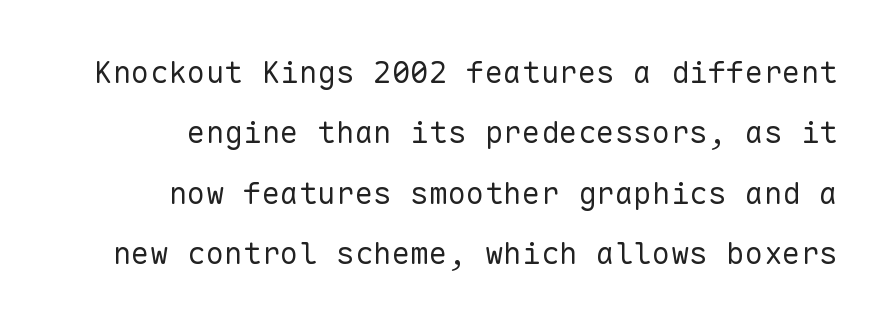
Q: Is the text bold? A: No.
Q: Is the text italic (slanted)? A: No, it is upright.
Q: Is the typeface a serif or a sans-serif typeface? A: Sans-serif.
Q: Is the text underlined? A: No.
Q: Is the spacing between letters normal or unusually wide? A: Normal.
Q: Is the spacing between lines tight, normal or loose? A: Loose.
Q: Width (condensed, normal, or wide)? A: Normal.
Q: Stroke contrast? A: Low.
Q: x-height? A: Medium.
Q: Monospaced? A: Yes.
